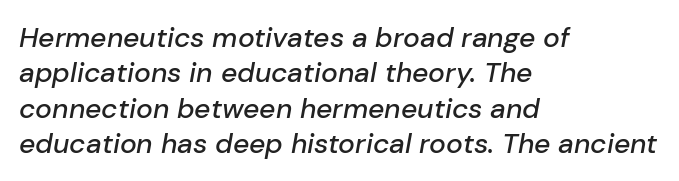
The image shows 28 px text type, italic (leaning right); set left-aligned, normal line spacing (1.26x), normal letter spacing, not underlined; low stroke contrast and a medium x-height.
